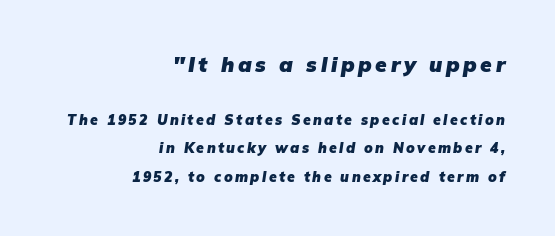
The image shows 21 px bold type, italic (leaning right); set right-aligned, loose line spacing (2.04x), not underlined; the first (top) block is 1.5x larger.
